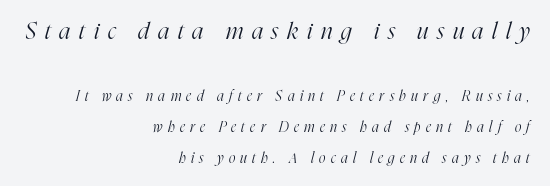
The image shows 23 px text type, italic (leaning right); set right-aligned, loose line spacing (2.2x), unusually wide letter spacing (+0.38 em), not underlined; the first (top) block is 1.64x larger.
